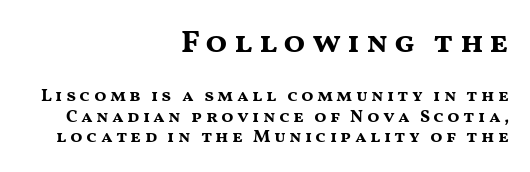
Strokes here are thick enough to call this a true bold. Successive baselines arrive quickly, one right under another. Unlike italic type, these characters show no tilt at all. The composition opens big and finishes small. This sample uses a sans-serif face. Short and long lines alike share a common ending point at right.
